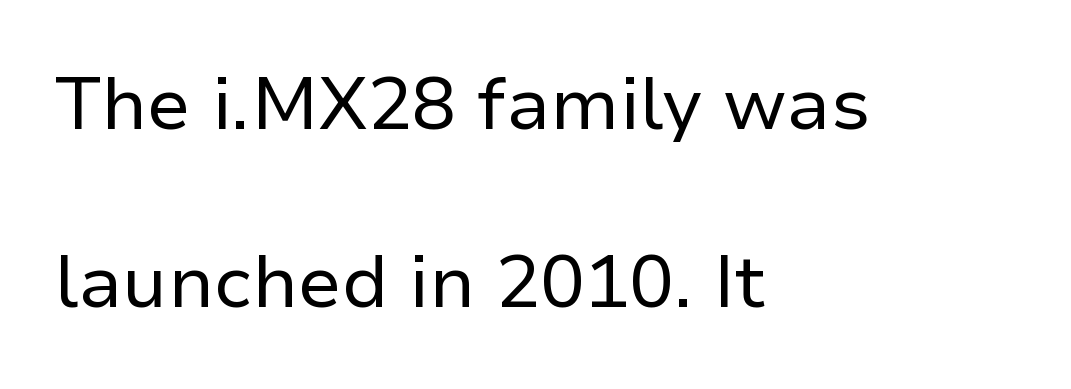
Regarding leading, the lines here are spaced well apart. These lines stack with their left ends in a neat column. This sample has the flowing, uneven cadence of proportional lettering. The characters are drawn with everyday or finer stroke widths. The passage shown is not underscored anywhere. The lettering holds an erect, upright posture throughout.
